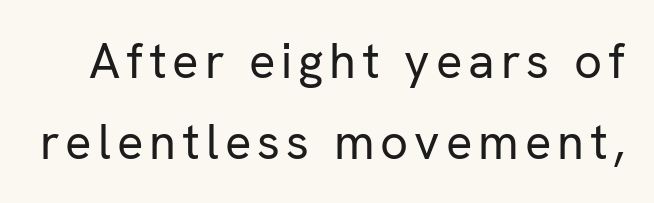
The space beneath each line is pristine and unruled. Character widths vary here, with narrow letters taking less room than wide ones. Note: no serifs on the glyphs. Counters stay open thanks to moderate or lighter strokes.
